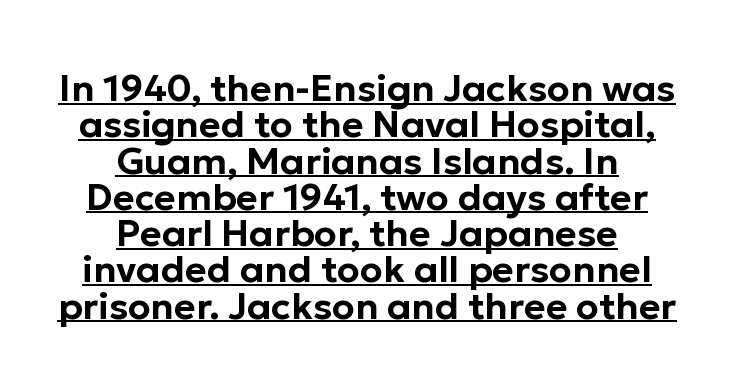
{"serif": "no", "italic": "no", "width": "normal", "stroke_contrast": "low", "x_height": "medium", "monospaced": "no", "underline": "yes", "align": "center", "line_spacing": "tight", "line_spacing_ratio": 0.98, "letter_spacing": "normal", "letter_spacing_em": 0.0, "glyph_px": 37}
